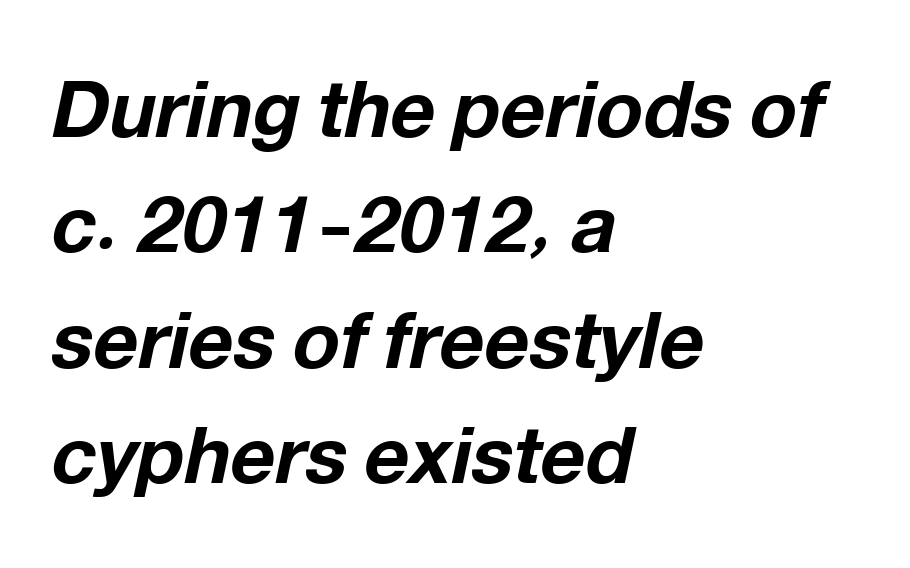
The image shows 78 px bold type, italic (leaning right); set left-aligned, normal line spacing (1.48x), normal letter spacing, not underlined; low stroke contrast and a medium x-height.
